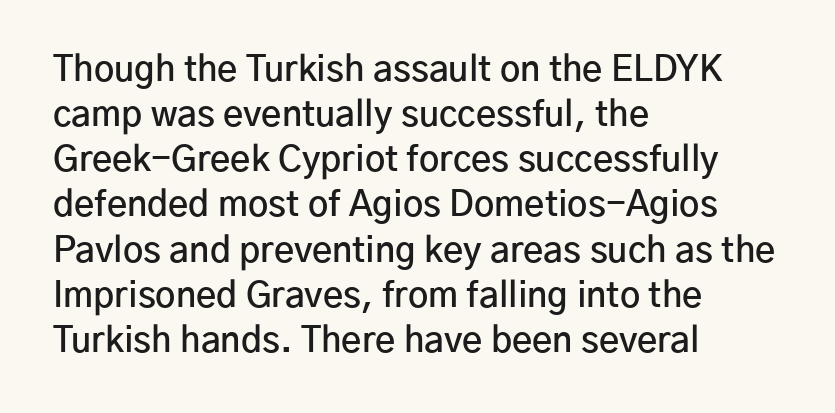
{"serif": "no", "italic": "no", "bold": "semi", "weight": "semibold", "width": "normal", "stroke_contrast": "low", "x_height": "medium", "monospaced": "no", "underline": "no", "align": "left", "line_spacing": "normal", "line_spacing_ratio": 1.29, "letter_spacing": "normal", "letter_spacing_em": 0.0, "glyph_px": 35}
